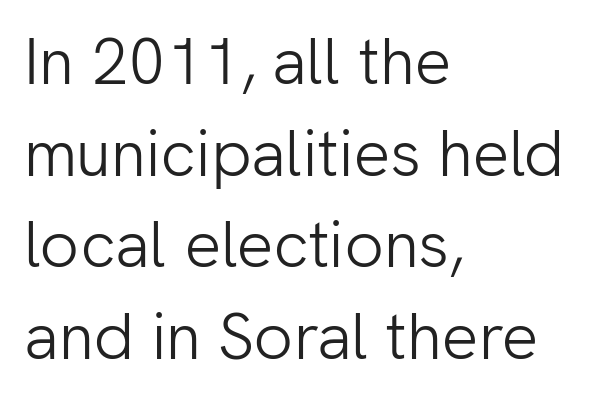
Proportional: the letters do not fall into vertical columns. The typeface has the unassuming heft of standard copy or less. Check under the words: just untouched page. These lines are set flush left with a ragged right edge.
